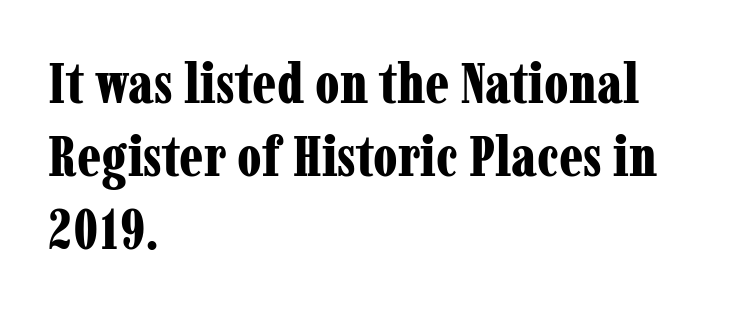
Horizontally, the lines are justified to the leading edge only. This rendering features lettering with no underline. Do the characters align in a grid? No, the font is proportional. Does the leading feel generous? No, just average. Is the type bold? Yes — the strokes are clearly thick and heavy.
